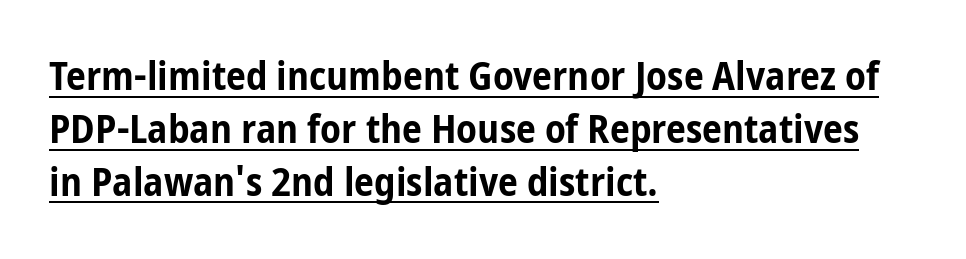
Q: Is the text bold? A: Yes.
Q: Is the text italic (slanted)? A: No, it is upright.
Q: Is the typeface a serif or a sans-serif typeface? A: Sans-serif.
Q: Is the text underlined? A: Yes.
Q: How is the paragraph aligned? A: Left-aligned.
Q: Is the spacing between letters normal or unusually wide? A: Normal.
Q: Is the spacing between lines tight, normal or loose? A: Normal.
Q: Width (condensed, normal, or wide)? A: Condensed.
Q: Stroke contrast? A: Low.
Q: x-height? A: Medium.
Q: Monospaced? A: No.
